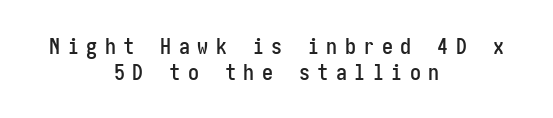
A centered setting, common on invitations and titles, is used for this passage. Posture: upright roman. Glance below the letters and you will spot only blank space. The letters are spread apart with noticeably loose tracking.
